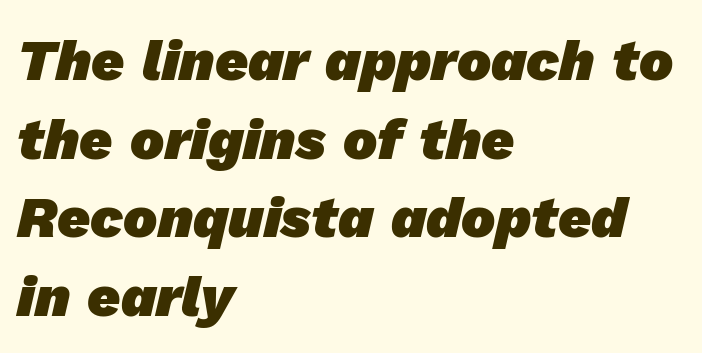
Lines of text with bare space underneath. The typeface chosen for these lines omits serifs. Summary of vertical rhythm: regular, with standard interline spacing. As a designer I'd log this as weight 700, bold.
